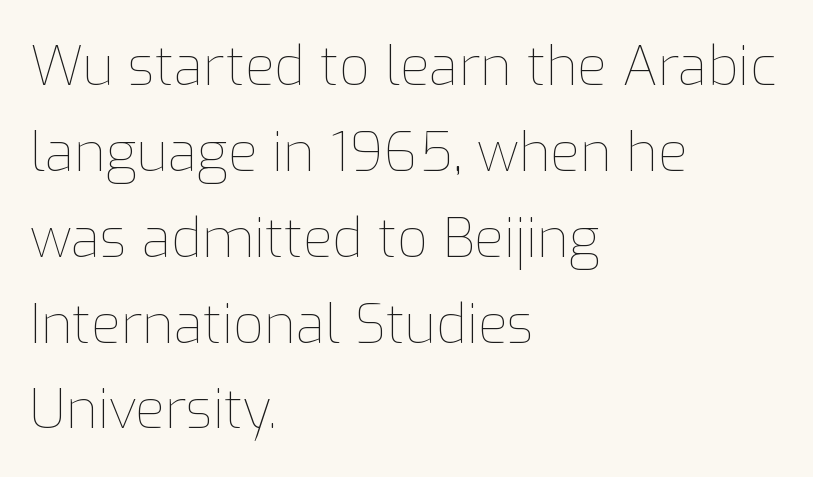
Q: Is the text bold? A: No.
Q: Is the text italic (slanted)? A: No, it is upright.
Q: Is the text underlined? A: No.
Q: How is the paragraph aligned? A: Left-aligned.
Q: Is the spacing between letters normal or unusually wide? A: Normal.
Q: Is the spacing between lines tight, normal or loose? A: Normal.
Q: Width (condensed, normal, or wide)? A: Normal.
Q: Stroke contrast? A: Low.
Q: x-height? A: Medium.
Q: Monospaced? A: No.
